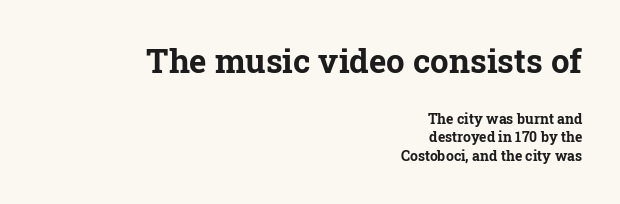
The image shows 33 px bold serif type, upright; set right-aligned, normal line spacing (1.34x), normal letter spacing, not underlined; the first (top) block is 2.36x larger; low stroke contrast and a medium x-height.
